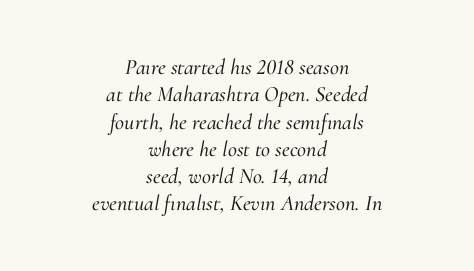
This rendering uses center alignment, leaving both contours irregular but symmetric. Glance below the letters and you will spot only blank space. The font's italic variant was chosen for this text. Tracking here is standard; glyphs follow each other at the usual distance.
